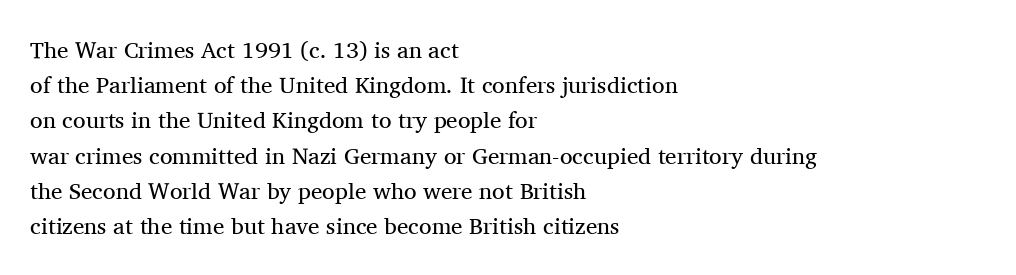
{"italic": "no", "bold": "no", "underline": "no", "align": "left", "line_spacing": "normal", "line_spacing_ratio": 1.53, "letter_spacing": "normal", "letter_spacing_em": 0.0, "glyph_px": 23}
